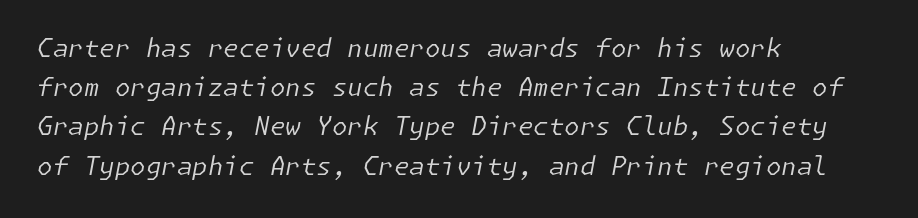
The image shows 25 px text type, italic (leaning right); set left-aligned, normal line spacing (1.57x), normal letter spacing, not underlined.
